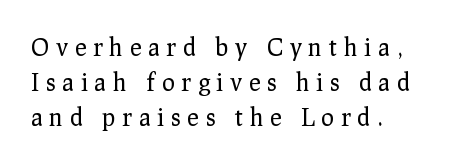
Q: Is the text bold? A: No.
Q: Is the text italic (slanted)? A: No, it is upright.
Q: Is the text underlined? A: No.
Q: How is the paragraph aligned? A: Left-aligned.
Q: Is the spacing between letters normal or unusually wide? A: Unusually wide.
Q: Is the spacing between lines tight, normal or loose? A: Normal.
